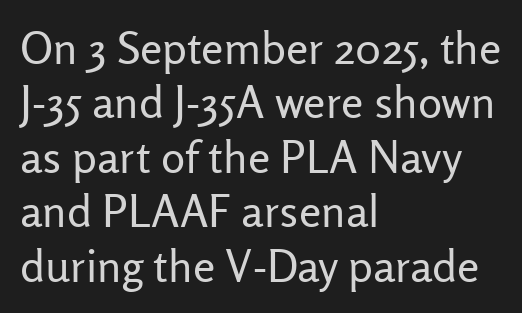
Alignment: flush left. Posture: straight, roman, zero tilt. A quiet, ordinary-to-light weight characterises the typeface. Examine the stroke ends and you'll find no serifs.
